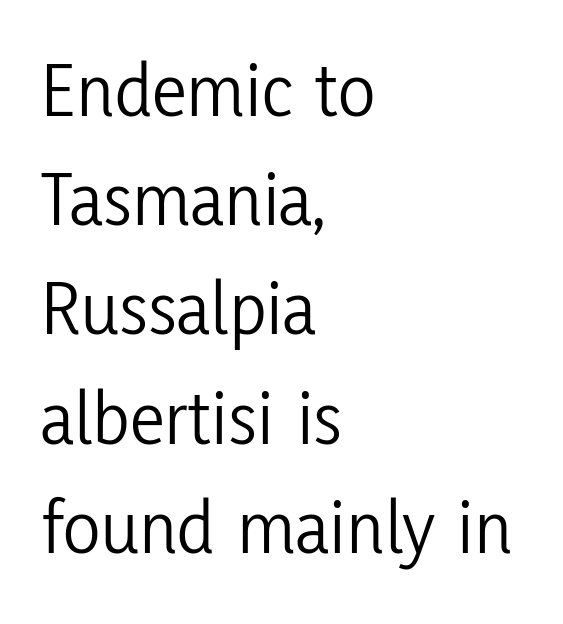
Proportional: the letters do not fall into vertical columns. A normal amount of white space separates one row of letters from the next. Letters rest on an invisible, unmarked baseline. The letterforms sit shoulder to shoulder at normal distance. Vertical stems look standard width or narrower in stroke. This rendering uses left alignment, leaving the right contour irregular.
